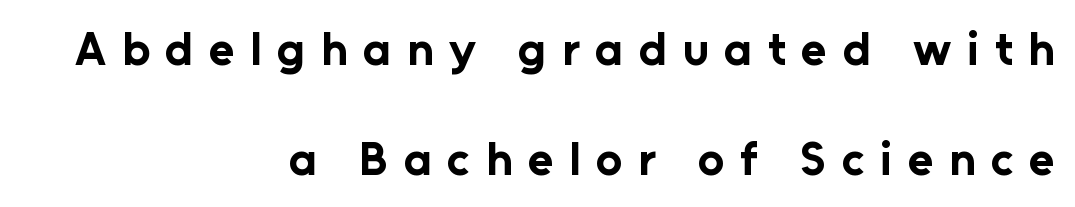
Q: Is the text bold? A: Yes.
Q: Is the text italic (slanted)? A: No, it is upright.
Q: Is the typeface a serif or a sans-serif typeface? A: Sans-serif.
Q: Is the text underlined? A: No.
Q: How is the paragraph aligned? A: Right-aligned.
Q: Is the spacing between letters normal or unusually wide? A: Unusually wide.
Q: Is the spacing between lines tight, normal or loose? A: Loose.
Q: Width (condensed, normal, or wide)? A: Normal.
Q: Stroke contrast? A: Low.
Q: x-height? A: Medium.
Q: Monospaced? A: No.
